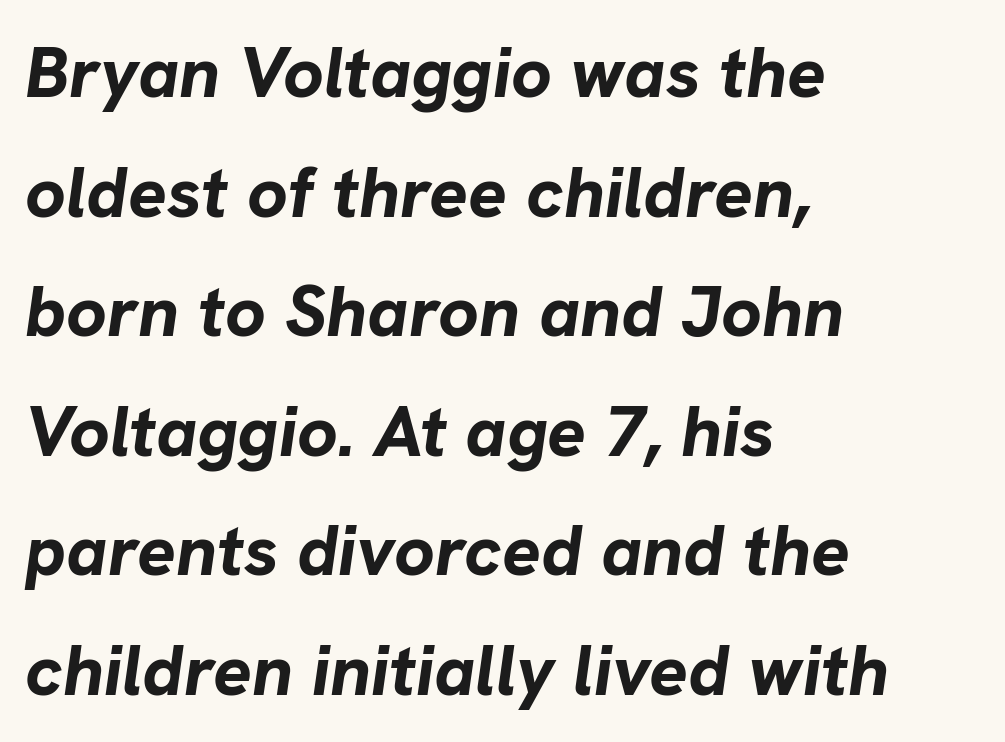
Q: Is the text bold? A: Yes.
Q: Is the text italic (slanted)? A: Yes, it leans right by about 8 degrees.
Q: Is the text underlined? A: No.
Q: How is the paragraph aligned? A: Left-aligned.
Q: Is the spacing between letters normal or unusually wide? A: Normal.
Q: Is the spacing between lines tight, normal or loose? A: Normal.
Q: Width (condensed, normal, or wide)? A: Normal.
Q: Stroke contrast? A: Low.
Q: x-height? A: Medium.
Q: Monospaced? A: No.
